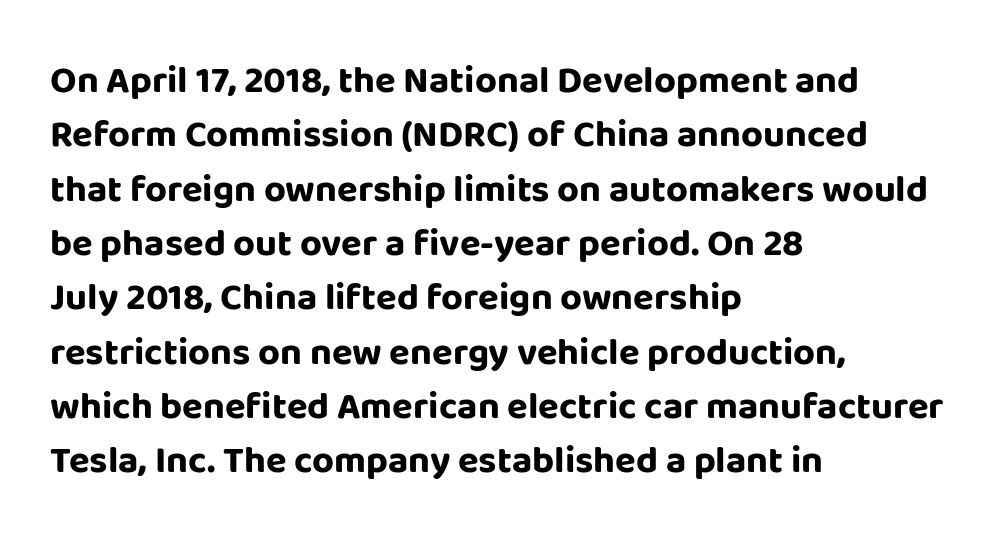
Q: Is the text bold? A: Yes.
Q: Is the text italic (slanted)? A: No, it is upright.
Q: Is the typeface a serif or a sans-serif typeface? A: Sans-serif.
Q: Is the text underlined? A: No.
Q: How is the paragraph aligned? A: Left-aligned.
Q: Is the spacing between letters normal or unusually wide? A: Normal.
Q: Is the spacing between lines tight, normal or loose? A: Normal.
Q: Width (condensed, normal, or wide)? A: Normal.
Q: Stroke contrast? A: Low.
Q: x-height? A: Large.
Q: Monospaced? A: No.
